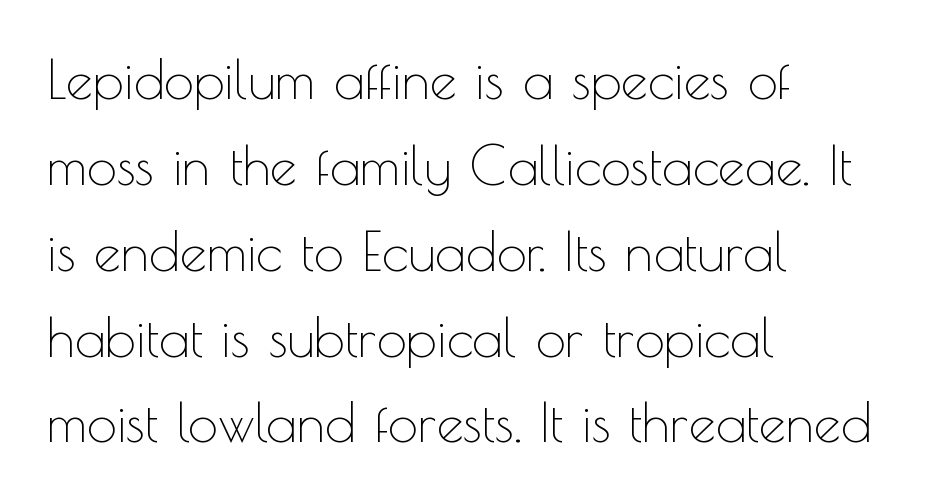
Q: Is the text bold? A: No.
Q: Is the text italic (slanted)? A: No, it is upright.
Q: Is the typeface a serif or a sans-serif typeface? A: Sans-serif.
Q: Is the text underlined? A: No.
Q: How is the paragraph aligned? A: Left-aligned.
Q: Is the spacing between letters normal or unusually wide? A: Normal.
Q: Is the spacing between lines tight, normal or loose? A: Normal.
Q: Width (condensed, normal, or wide)? A: Normal.
Q: x-height? A: Small.
Q: Monospaced? A: No.
